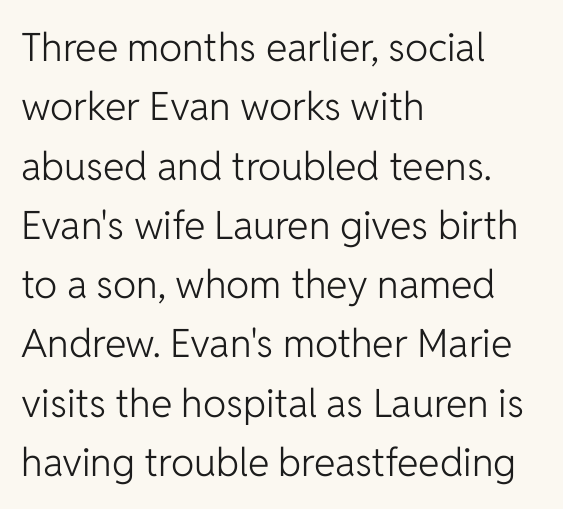
The image shows 39 px light sans-serif type, upright; set left-aligned, normal line spacing (1.52x), normal letter spacing, not underlined; low stroke contrast and a medium x-height.
